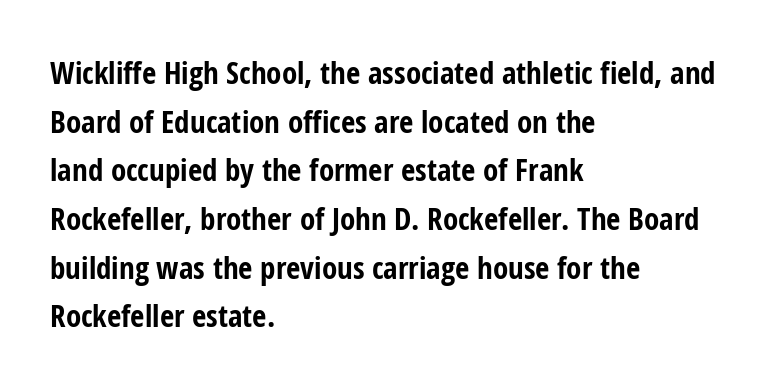
Typographically, this falls in the sans-serif category. Does the weight exceed regular? Yes, all the way to bold. Notice how descenders clear the ascenders below comfortably — that's standard leading. Inter-character spacing is left at the font's built-in metrics. Visually the block forms a straight wall on the left and a jagged coastline on the right. The foot of each line stays bare and open.
